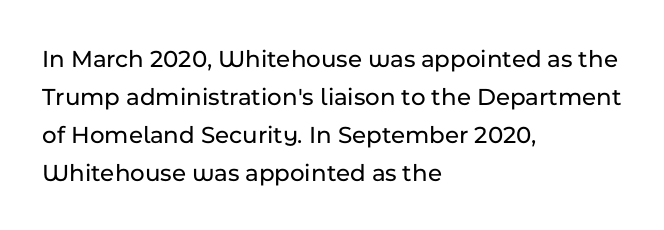
Plain, unruled lines of type. Each word holds together tightly as a unit, with standard inter-letter gaps. Every row of glyphs begins at an identical x-position on the left. Leading matches the norm, producing a regular column.
